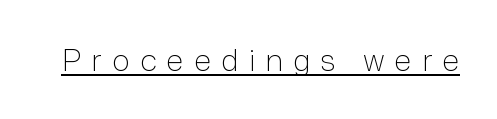
The image shows 30 px light sans-serif type, upright; set unusually wide letter spacing (+0.34 em), underlined; low stroke contrast and a medium x-height.
